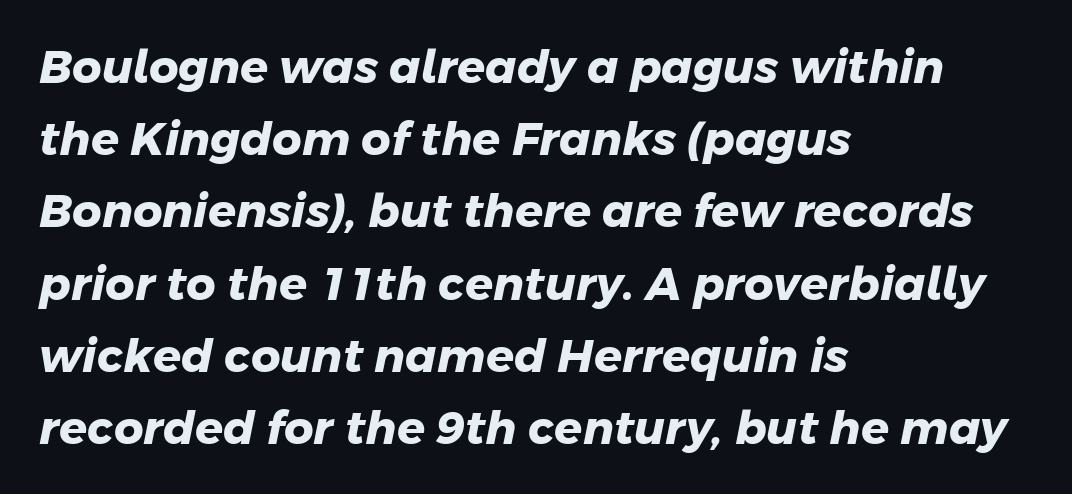
The setting favours the left margin, as ordinary paragraphs usually do. Any mark beneath the type? The region is blank. These lines are rendered in a variable-pitch font. The block of text has a typical density, with ordinary space between rows.
